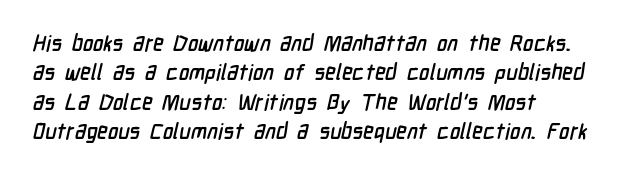
Q: Is the text underlined? A: No.
Q: Is the spacing between letters normal or unusually wide? A: Normal.
Q: Is the spacing between lines tight, normal or loose? A: Normal.
